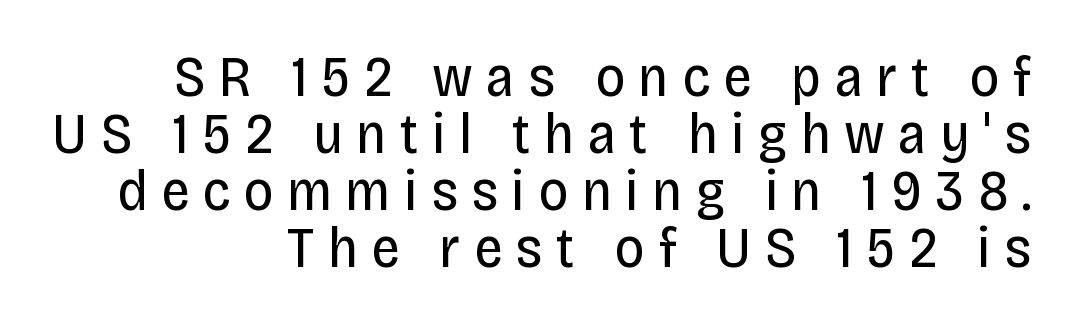
{"serif": "no", "italic": "no", "bold": "no", "weight": "regular", "width": "condensed", "stroke_contrast": "low", "x_height": "large", "monospaced": "no", "underline": "no", "align": "right", "line_spacing": "tight", "line_spacing_ratio": 0.98, "letter_spacing": "wide", "letter_spacing_em": 0.23, "glyph_px": 58}
